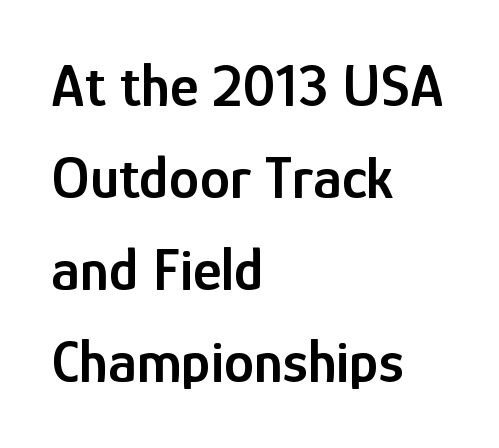
Q: Is the text bold? A: Semi-bold.
Q: Is the text italic (slanted)? A: No, it is upright.
Q: Is the typeface a serif or a sans-serif typeface? A: Sans-serif.
Q: Is the text underlined? A: No.
Q: How is the paragraph aligned? A: Left-aligned.
Q: Is the spacing between letters normal or unusually wide? A: Normal.
Q: Is the spacing between lines tight, normal or loose? A: Normal.
Q: Width (condensed, normal, or wide)? A: Condensed.
Q: Stroke contrast? A: Low.
Q: x-height? A: Medium.
Q: Monospaced? A: No.
